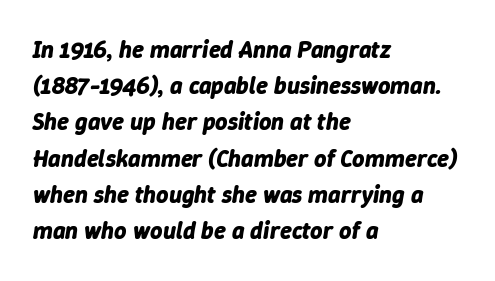
{"italic": "yes", "lean": "right", "slant_degrees": 9, "bold": "yes", "underline": "no", "align": "left", "line_spacing": "normal", "line_spacing_ratio": 1.51, "letter_spacing": "normal", "letter_spacing_em": 0.0, "glyph_px": 24}
